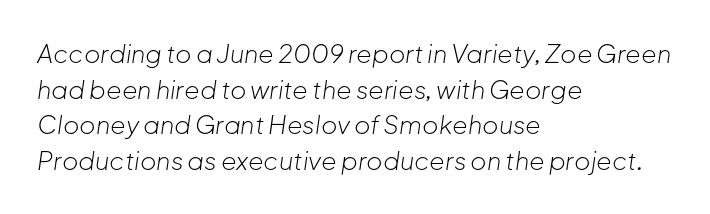
{"italic": "yes", "lean": "right", "slant_degrees": 8, "bold": "no", "underline": "no", "align": "left", "line_spacing": "normal", "line_spacing_ratio": 1.43, "letter_spacing": "normal", "letter_spacing_em": 0.0, "glyph_px": 25}
